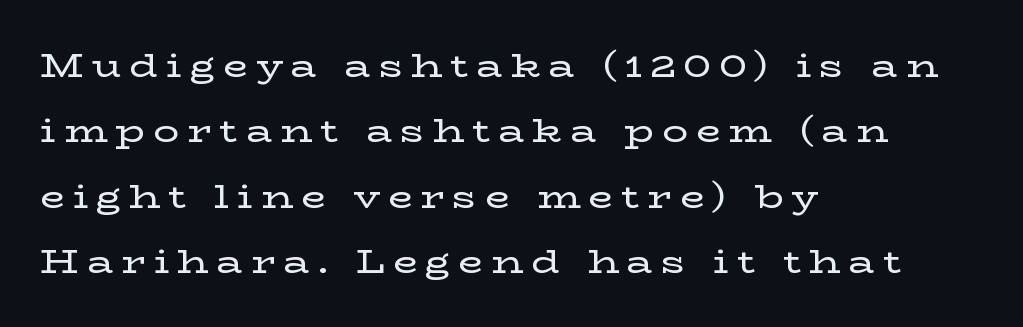
These lines are set flush left with a ragged right edge. The area under the type is left untouched. Examine the stroke ends and you'll spot serifs. Varying glyph widths throughout — classic text-font behaviour. Nope, not italic — everything's standing straight.
